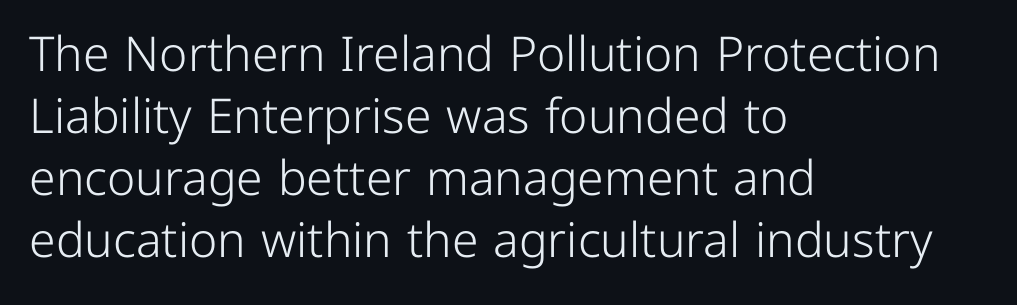
The image shows 48 px light sans-serif type, upright; set left-aligned, normal line spacing (1.29x), normal letter spacing, not underlined; low stroke contrast and a medium x-height.
